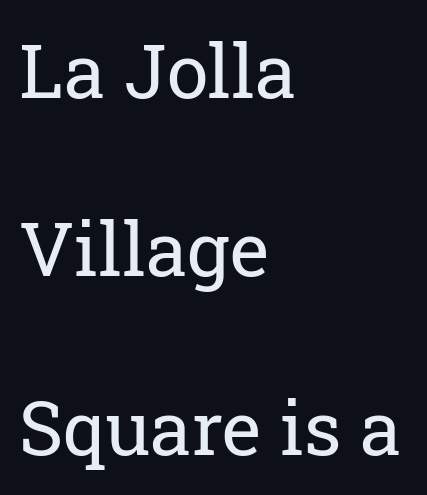
Q: Is the text bold? A: No.
Q: Is the text italic (slanted)? A: No, it is upright.
Q: Is the typeface a serif or a sans-serif typeface? A: Serif.
Q: Is the text underlined? A: No.
Q: How is the paragraph aligned? A: Left-aligned.
Q: Is the spacing between letters normal or unusually wide? A: Normal.
Q: Is the spacing between lines tight, normal or loose? A: Loose.
Q: Width (condensed, normal, or wide)? A: Normal.
Q: Stroke contrast? A: Low.
Q: x-height? A: Medium.
Q: Monospaced? A: No.
